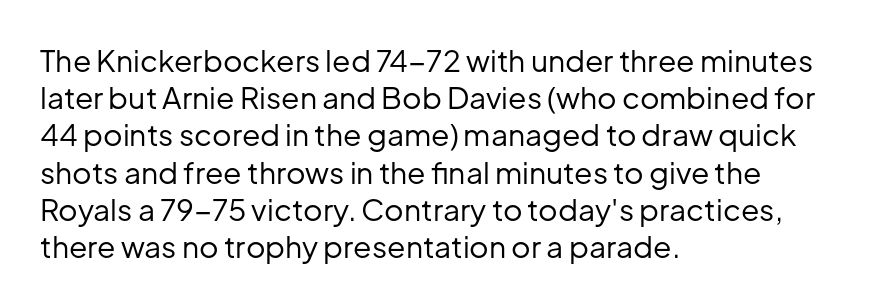
The image shows 30 px regular-weight sans-serif type, upright; set left-aligned, line spacing 1.24x, normal letter spacing, not underlined; low stroke contrast and a medium x-height.
